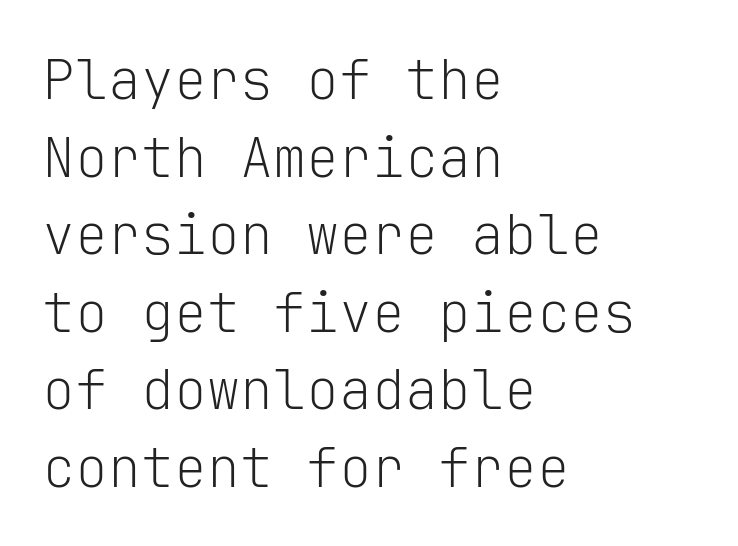
Whoever set this chose a conventional vertical rhythm. This sample uses plain, unmodified letter spacing. Vertical strokes here are truly vertical. The typesetter chose a ragged-right arrangement here. Monospaced: the letters line up in strict vertical columns.
